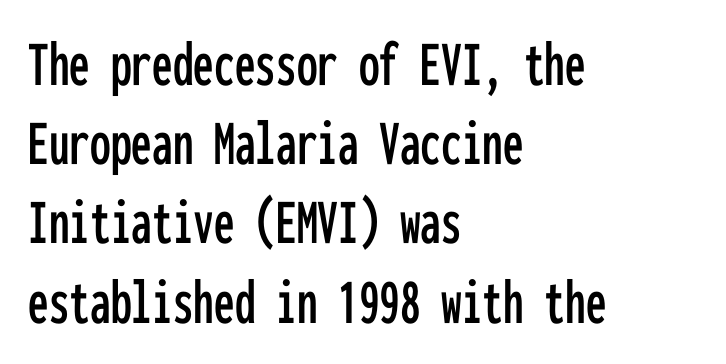
The image shows 66 px condensed sans-serif type, upright, monospaced; set left-aligned, line spacing 1.2x, normal letter spacing, not underlined; low stroke contrast and a medium x-height.
